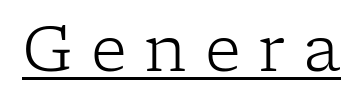
{"serif": "yes", "italic": "no", "bold": "no", "weight": "light", "width": "normal", "stroke_contrast": "low", "x_height": "medium", "monospaced": "no", "underline": "yes", "letter_spacing": "wide", "letter_spacing_em": 0.28, "glyph_px": 63}
